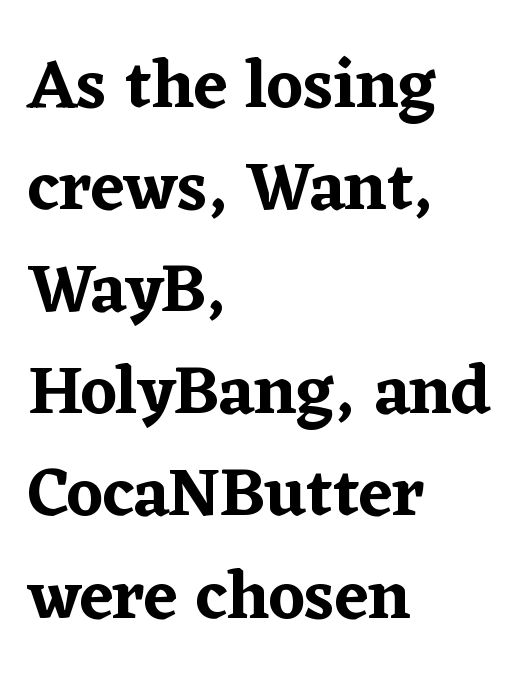
Q: Is the text italic (slanted)? A: No, it is upright.
Q: Is the typeface a serif or a sans-serif typeface? A: Serif.
Q: Is the text underlined? A: No.
Q: How is the paragraph aligned? A: Left-aligned.
Q: Is the spacing between letters normal or unusually wide? A: Normal.
Q: Is the spacing between lines tight, normal or loose? A: Normal.
Q: Width (condensed, normal, or wide)? A: Normal.
Q: Stroke contrast? A: Low.
Q: x-height? A: Medium.
Q: Monospaced? A: No.
